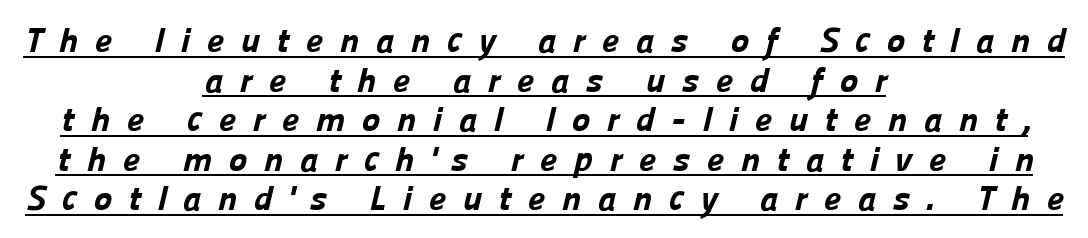
On the weight axis this lands at bold, roughly 700. The letters are spread apart with noticeably loose tracking. Looks like someone drew a line under every word here. The text was rendered using a sans face with plain stroke endings. Teacher's note: observe the equal gaps on both sides — that is centered alignment.
